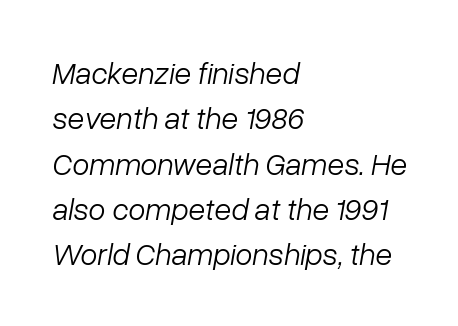
The image shows 31 px light type, italic (leaning right); set left-aligned, normal line spacing (1.46x), normal letter spacing, not underlined; low stroke contrast and a medium x-height.
